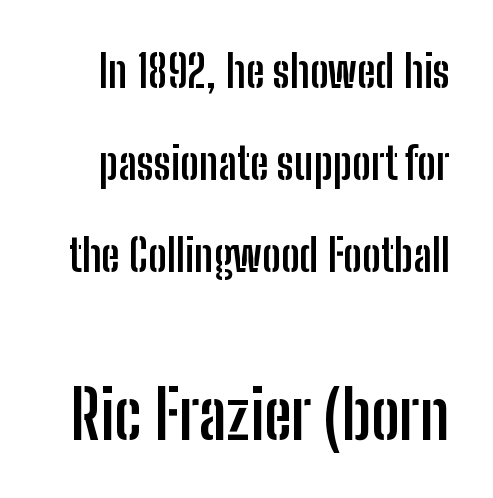
What weight is shown? A full bold with thick strokes. Reading top to bottom, the characters get bigger at the block break. You can tell from the bare stems that sans-serif type was used. Underline: absent.
